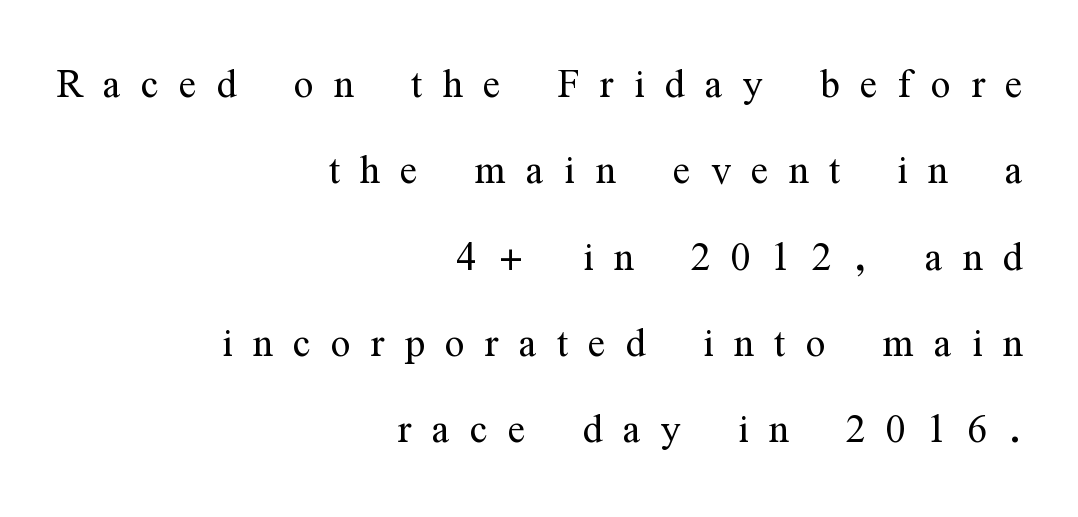
{"serif": "yes", "italic": "no", "bold": "no", "weight": "light", "width": "condensed", "stroke_contrast": "medium", "x_height": "medium", "monospaced": "no", "underline": "no", "align": "right", "line_spacing": "normal", "line_spacing_ratio": 1.66, "letter_spacing": "wide", "letter_spacing_em": 0.39, "glyph_px": 52}
